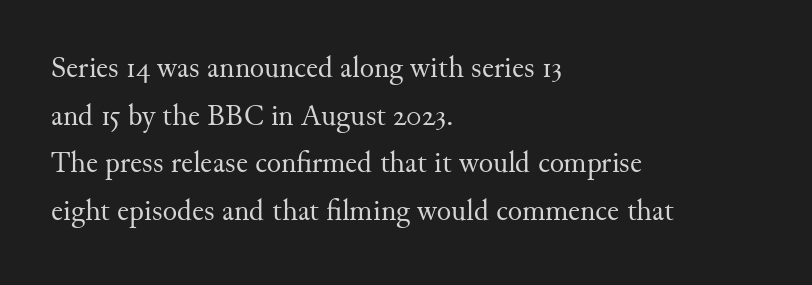
A light-to-regular cut is what we see here. Leading matches the norm, producing a regular column. Glance below the letters and you will spot only blank space. Default kerning and tracking; the words read as compact shapes.
